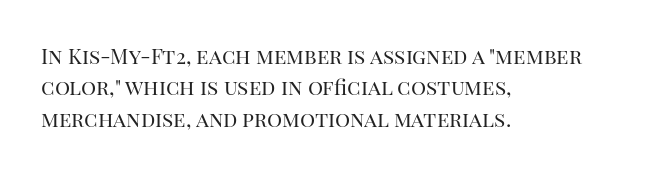
Ordinary non-slanted type is in use. Honestly, the row spacing looks completely unremarkable. These lines keep a tight, regular rhythm from letter to letter. These lines stack with their left ends in a neat column.
